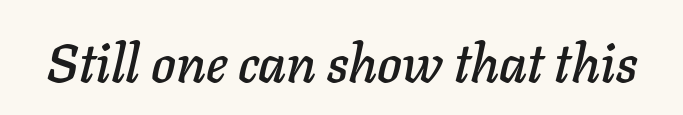
The words here are not underlined. Here the designer chose a conventional face with non-uniform glyph widths. The passage shown leans; its letterforms are oblique. Short note: letters normally spaced.
